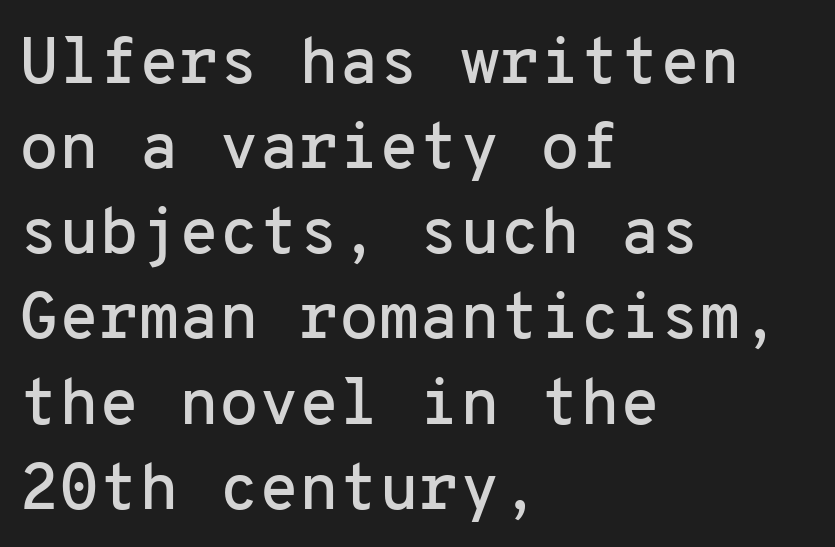
{"serif": "no", "italic": "no", "width": "normal", "stroke_contrast": "low", "x_height": "medium", "monospaced": "yes", "underline": "no", "align": "left", "line_spacing": "normal", "line_spacing_ratio": 1.31, "letter_spacing": "normal", "letter_spacing_em": 0.0, "glyph_px": 65}
